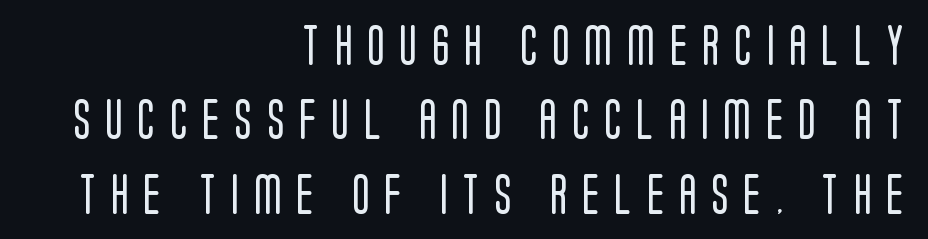
Note: no serifs on the glyphs. Tracking value appears strongly positive — letters spread wide. The weight would be labelled regular, book, light, or lighter still. Line endings align vertically; line beginnings do not. These lines are rendered in a variable-pitch font.
